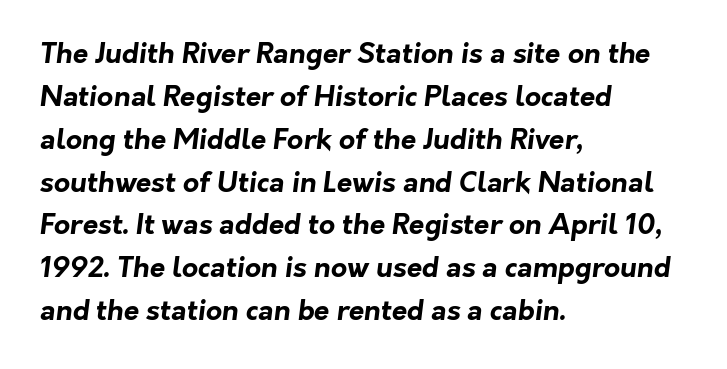
{"serif": "no", "bold": "yes", "weight": "bold", "width": "normal", "stroke_contrast": "low", "x_height": "medium", "monospaced": "no", "underline": "no", "align": "left", "line_spacing": "normal", "line_spacing_ratio": 1.53, "letter_spacing": "normal", "letter_spacing_em": 0.0, "glyph_px": 28}
